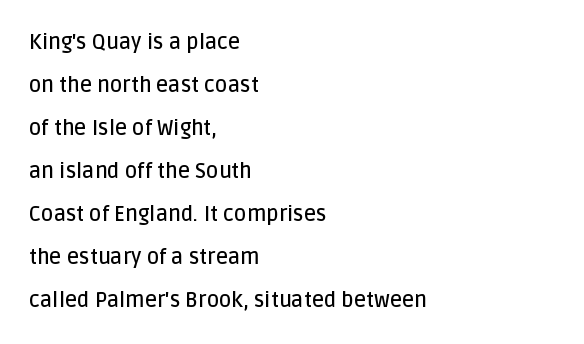
The image shows 21 px text type, upright; set left-aligned, loose line spacing (2.05x), normal letter spacing, not underlined.
